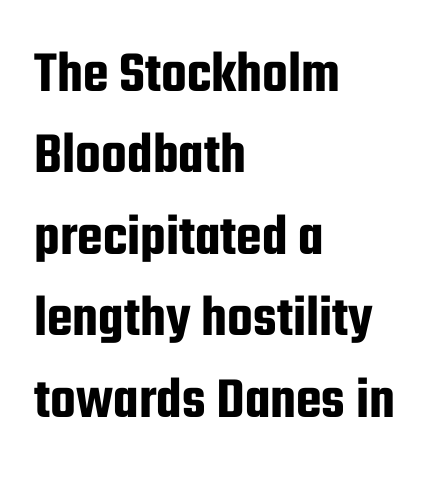
{"serif": "no", "italic": "no", "width": "condensed", "stroke_contrast": "low", "x_height": "medium", "monospaced": "no", "underline": "no", "align": "left", "line_spacing": "normal", "line_spacing_ratio": 1.38, "letter_spacing": "normal", "letter_spacing_em": 0.0, "glyph_px": 59}
